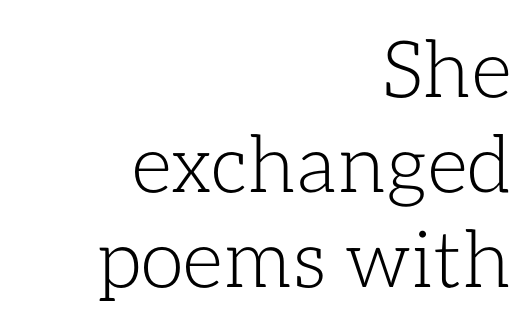
Q: Is the text bold? A: No.
Q: Is the text italic (slanted)? A: No, it is upright.
Q: Is the text underlined? A: No.
Q: How is the paragraph aligned? A: Right-aligned.
Q: Is the spacing between letters normal or unusually wide? A: Normal.
Q: Width (condensed, normal, or wide)? A: Normal.
Q: Stroke contrast? A: Low.
Q: x-height? A: Medium.
Q: Monospaced? A: No.
